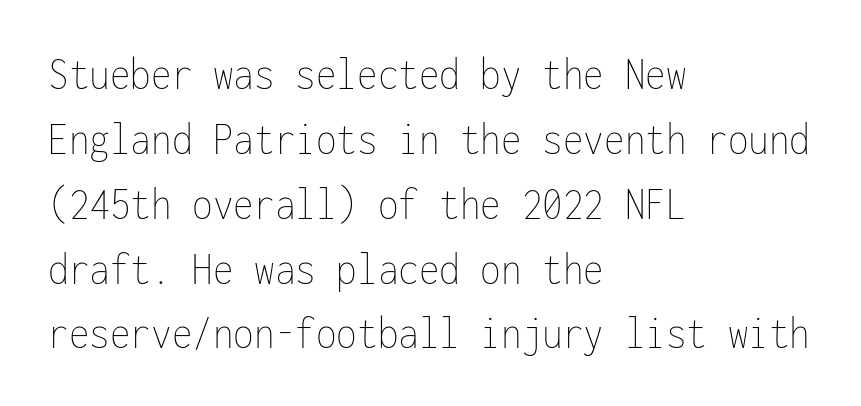
The image shows 47 px thin, condensed type, upright, monospaced; set left-aligned, normal line spacing (1.38x), normal letter spacing, not underlined; low stroke contrast and a medium x-height.
